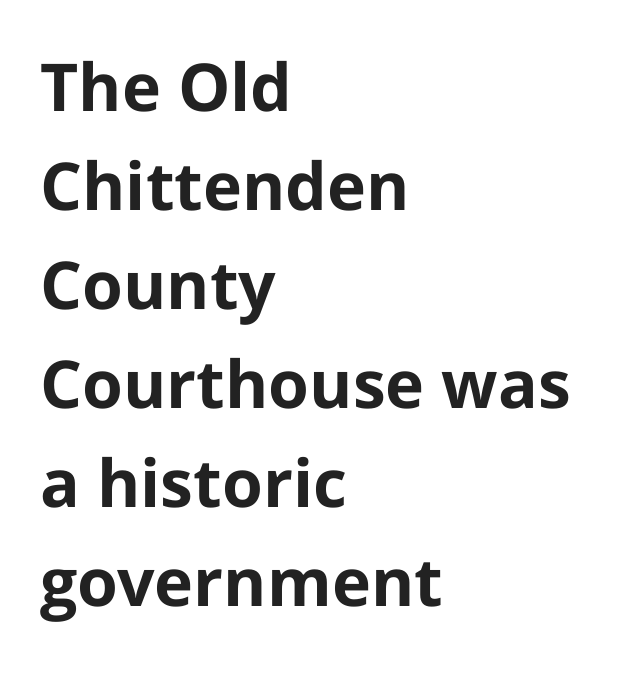
Q: Is the text bold? A: Yes.
Q: Is the text italic (slanted)? A: No, it is upright.
Q: Is the typeface a serif or a sans-serif typeface? A: Sans-serif.
Q: Is the text underlined? A: No.
Q: How is the paragraph aligned? A: Left-aligned.
Q: Is the spacing between letters normal or unusually wide? A: Normal.
Q: Is the spacing between lines tight, normal or loose? A: Normal.
Q: Width (condensed, normal, or wide)? A: Normal.
Q: Stroke contrast? A: Low.
Q: x-height? A: Medium.
Q: Monospaced? A: No.
